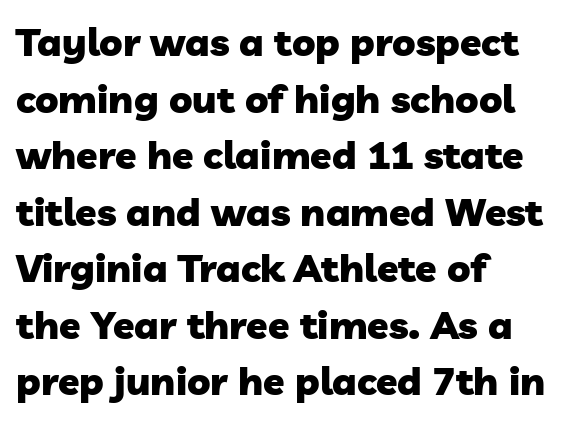
The paragraph has a hard left edge and a soft right edge. Does the leading feel generous? No, just average. The space beneath each line is pristine and unruled. The passage shown has conventional tracking throughout. Stroke terminals: plain, sans-serif. Spacing verdict: proportional, widths tailored to each character.
